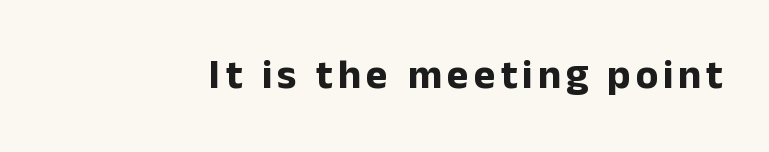
The image shows 41 px bold sans-serif type, upright; set not underlined; low stroke contrast and a medium x-height.
